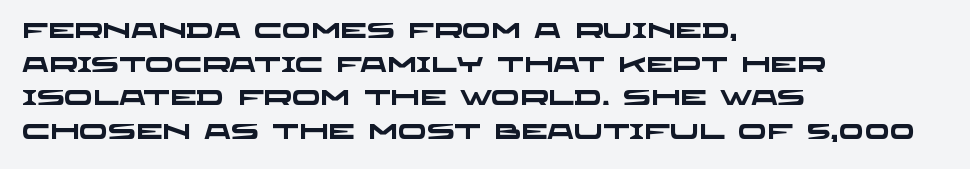
Tracking here is standard; glyphs follow each other at the usual distance. Horizontally, the lines are justified to the leading edge only. The words here are not underlined. How heavy is the stroke? Heavy — this is a bold. Successive baselines arrive at the customary interval.
